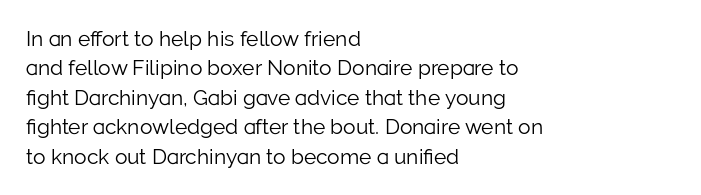
A clean baseline with only descenders dipping below it. If you drew a line through each stem, it would be perfectly vertical. Honestly, the row spacing looks completely unremarkable. Is this a heavy cut? Hardly; it is regular or lighter.
